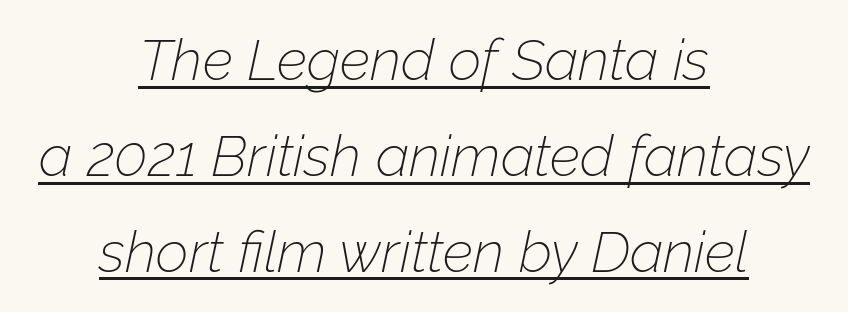
The image shows 57 px thin type, italic (leaning right); set centered, normal line spacing (1.68x), normal letter spacing, underlined; low stroke contrast and a medium x-height.
